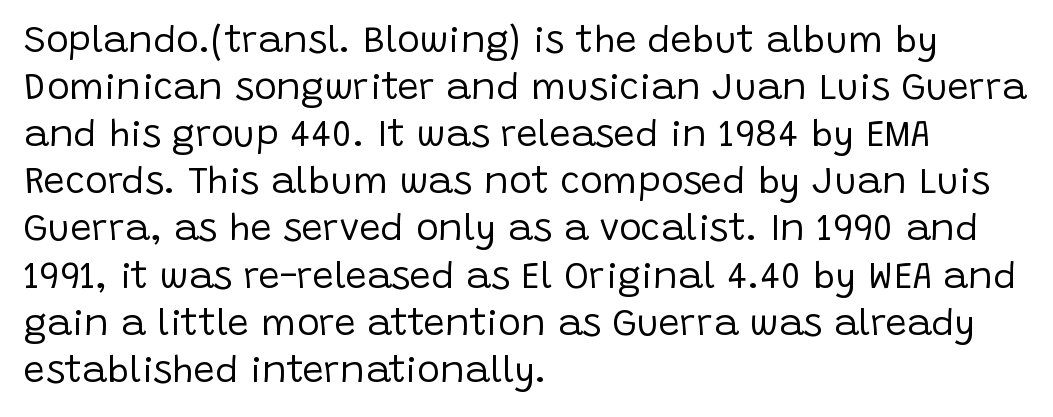
{"serif": "no", "italic": "no", "bold": "no", "weight": "regular", "width": "normal", "stroke_contrast": "low", "x_height": "large", "monospaced": "no", "underline": "no", "align": "left", "line_spacing_ratio": 1.24, "letter_spacing": "normal", "letter_spacing_em": 0.0, "glyph_px": 38}
